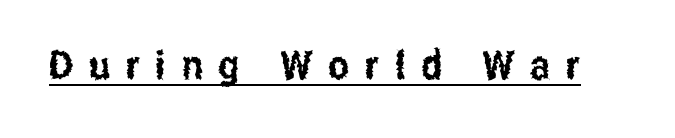
Look at the bottom of the vertical strokes: they stop flat, with no serifs. Posture: straight, roman, zero tilt. The letterforms stand isolated, each surrounded by extra space. Glance below the letters and you will spot a drawn line.
